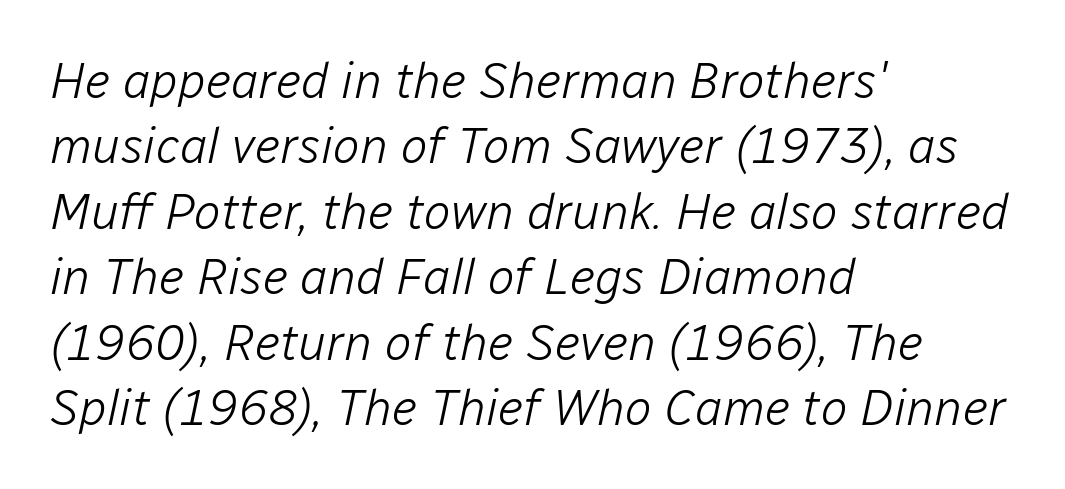
{"italic": "yes", "lean": "right", "slant_degrees": 12, "bold": "no", "weight": "light", "width": "normal", "stroke_contrast": "low", "x_height": "medium", "monospaced": "no", "underline": "no", "align": "left", "line_spacing": "normal", "line_spacing_ratio": 1.31, "letter_spacing": "normal", "letter_spacing_em": 0.0, "glyph_px": 50}
